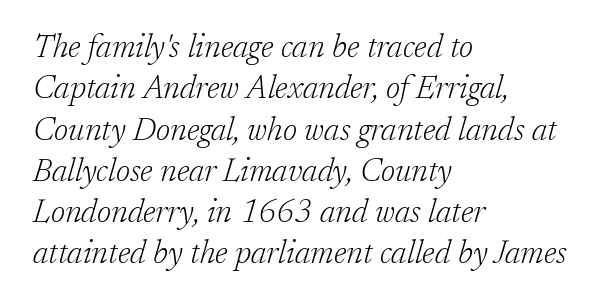
{"serif": "yes", "italic": "yes", "lean": "right", "slant_degrees": 17, "bold": "no", "weight": "light", "width": "normal", "stroke_contrast": "low", "x_height": "medium", "monospaced": "no", "underline": "no", "align": "left", "line_spacing": "normal", "line_spacing_ratio": 1.29, "letter_spacing": "normal", "letter_spacing_em": 0.0, "glyph_px": 32}
